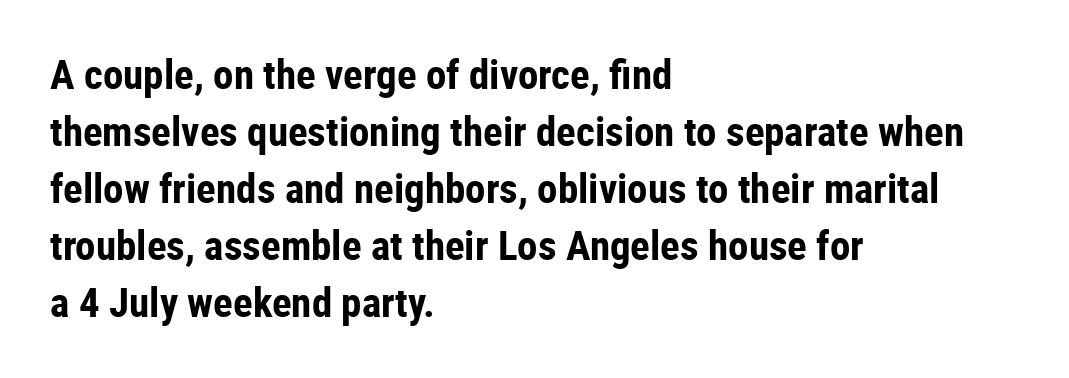
In terms of letterform style, serifs are entirely absent. Typeset ragged right — the left edge is the straight one. Leading matches the norm, producing a regular column. Does the lettering tilt? It doesn't — this is upright. The baseline area is clear. These lines carry a lot of weight — the face is fully bold.
